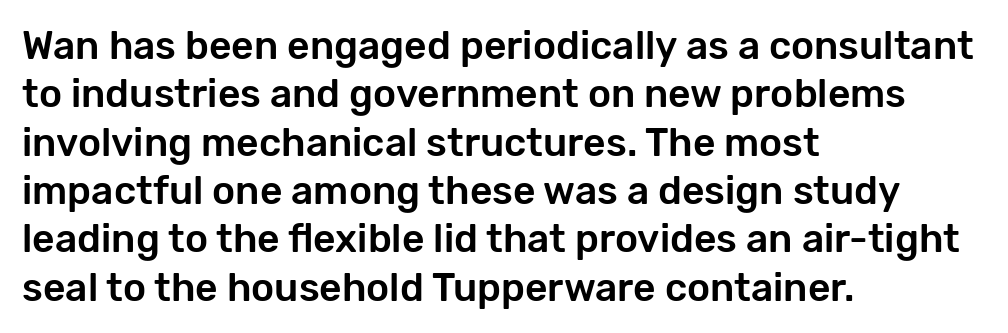
Q: Is the text italic (slanted)? A: No, it is upright.
Q: Is the typeface a serif or a sans-serif typeface? A: Sans-serif.
Q: Is the text underlined? A: No.
Q: How is the paragraph aligned? A: Left-aligned.
Q: Is the spacing between letters normal or unusually wide? A: Normal.
Q: Width (condensed, normal, or wide)? A: Normal.
Q: Stroke contrast? A: Low.
Q: x-height? A: Medium.
Q: Monospaced? A: No.
